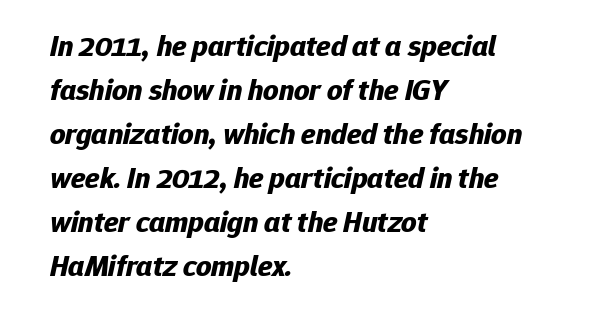
Unmarked baselines from the first word to the last. Horizontal bands of white between lines are of average thickness. A typesetter would call this zero additional tracking. The glyphs have the mass of a bold cut. The paragraph has a hard left edge and a soft right edge.
